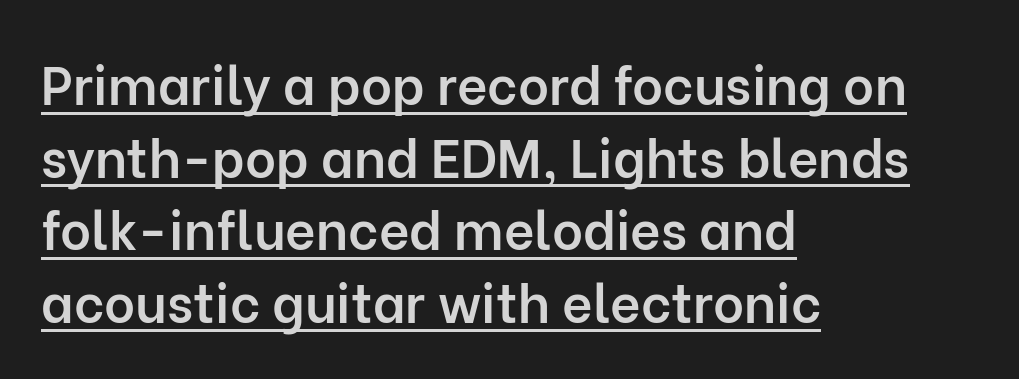
{"serif": "no", "italic": "no", "bold": "semi", "weight": "semibold", "width": "normal", "stroke_contrast": "low", "x_height": "medium", "monospaced": "no", "underline": "yes", "align": "left", "line_spacing": "normal", "line_spacing_ratio": 1.37, "letter_spacing": "normal", "letter_spacing_em": 0.0, "glyph_px": 53}
